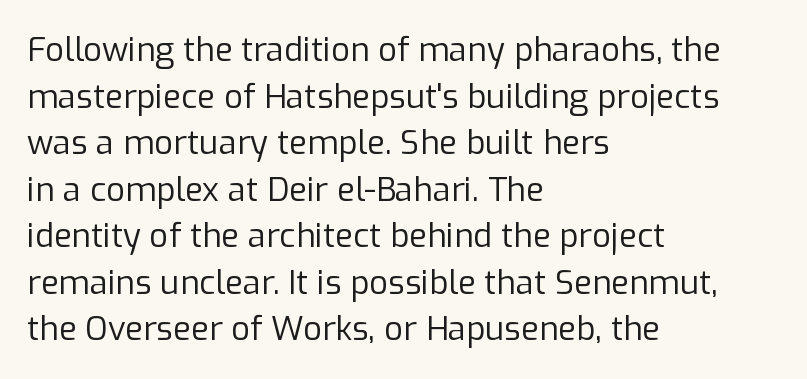
The image shows 33 px regular-weight sans-serif type, upright; set left-aligned, normal line spacing (1.41x), normal letter spacing, not underlined; low stroke contrast and a medium x-height.
